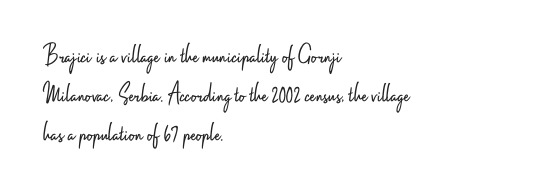
Teacher's note: observe the even left margin — that is flush-left alignment. The gaps between neighbouring characters are ordinary and unremarkable. Normally led — the rows are evenly, conventionally spaced. The rendering uses natural spacing where letterforms have individual widths.
